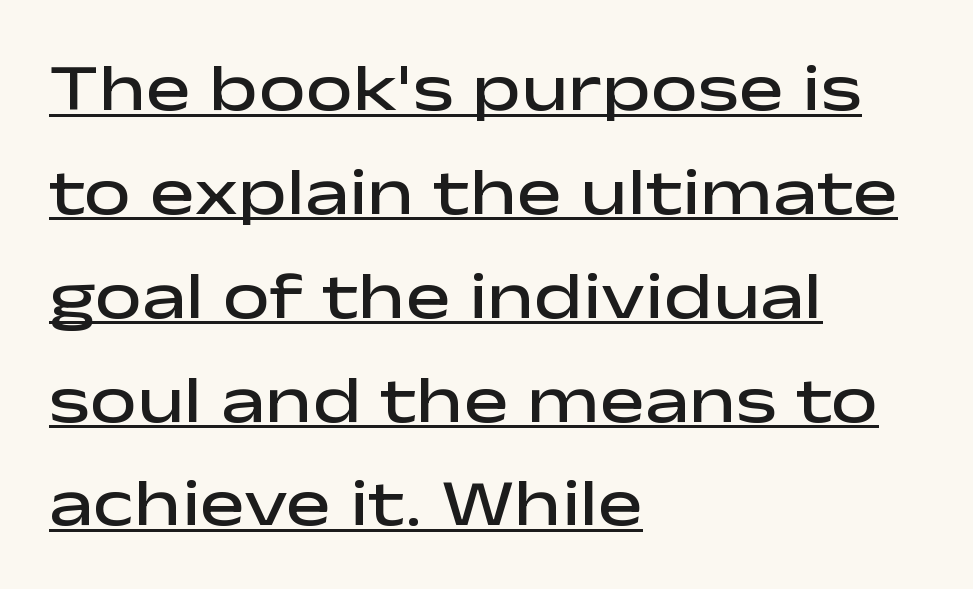
{"serif": "no", "italic": "no", "bold": "semi", "weight": "semibold", "width": "wide", "stroke_contrast": "low", "x_height": "medium", "monospaced": "no", "underline": "yes", "align": "left", "line_spacing": "normal", "line_spacing_ratio": 1.55, "letter_spacing": "normal", "letter_spacing_em": 0.0, "glyph_px": 67}
